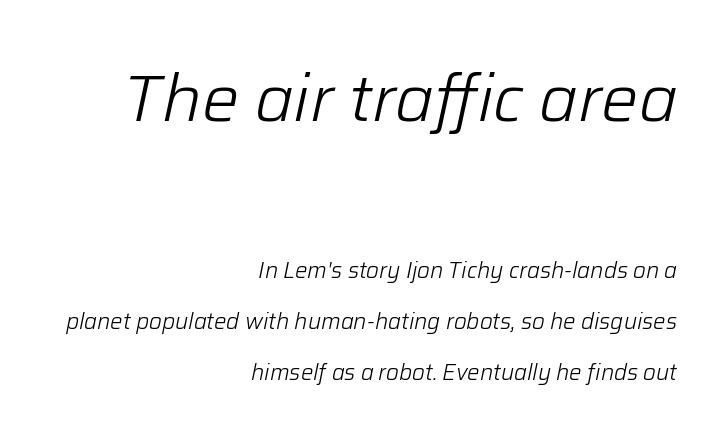
{"italic": "yes", "lean": "right", "slant_degrees": 12, "bold": "no", "weight": "light", "width": "normal", "stroke_contrast": "low", "x_height": "medium", "monospaced": "no", "underline": "no", "align": "right", "line_spacing": "loose", "line_spacing_ratio": 2.33, "letter_spacing": "normal", "letter_spacing_em": 0.0, "larger_block": "first", "size_ratio": 3.0, "glyph_px": 66}
